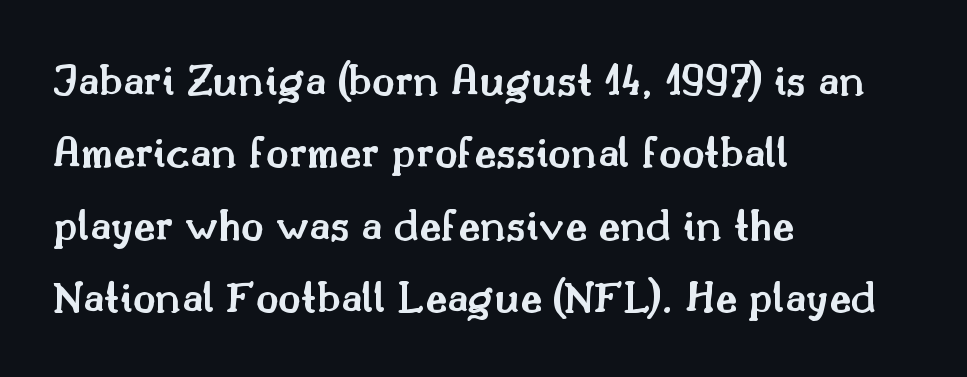
The image shows 47 px semibold serif type, upright; set left-aligned, normal line spacing (1.54x), normal letter spacing, not underlined; medium stroke contrast and a small x-height.
